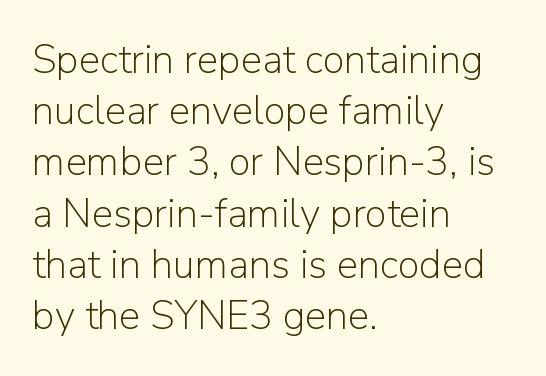
Q: Is the text bold? A: No.
Q: Is the text italic (slanted)? A: No, it is upright.
Q: Is the typeface a serif or a sans-serif typeface? A: Sans-serif.
Q: Is the text underlined? A: No.
Q: How is the paragraph aligned? A: Left-aligned.
Q: Is the spacing between letters normal or unusually wide? A: Normal.
Q: Is the spacing between lines tight, normal or loose? A: Normal.
Q: Width (condensed, normal, or wide)? A: Normal.
Q: Stroke contrast? A: Low.
Q: x-height? A: Medium.
Q: Monospaced? A: No.
